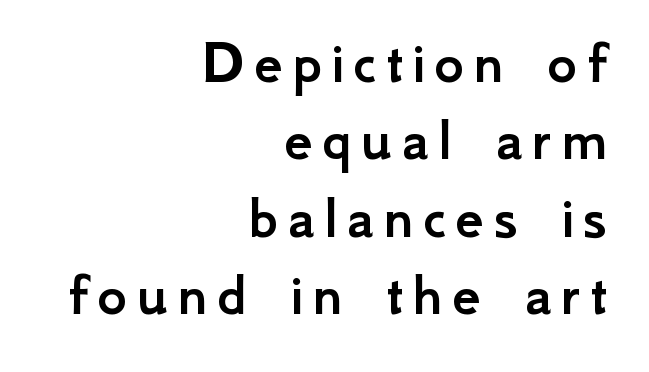
Q: Is the text italic (slanted)? A: No, it is upright.
Q: Is the typeface a serif or a sans-serif typeface? A: Sans-serif.
Q: Is the text underlined? A: No.
Q: How is the paragraph aligned? A: Right-aligned.
Q: Width (condensed, normal, or wide)? A: Normal.
Q: Stroke contrast? A: Low.
Q: x-height? A: Small.
Q: Monospaced? A: No.
